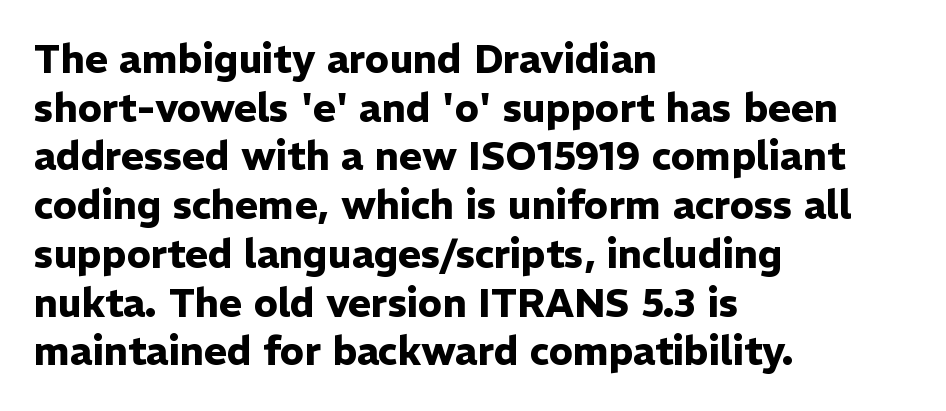
{"serif": "no", "italic": "no", "bold": "yes", "weight": "heavy", "width": "normal", "stroke_contrast": "low", "x_height": "medium", "monospaced": "no", "underline": "no", "align": "left", "line_spacing": "normal", "line_spacing_ratio": 1.25, "letter_spacing": "normal", "letter_spacing_em": 0.0, "glyph_px": 39}
